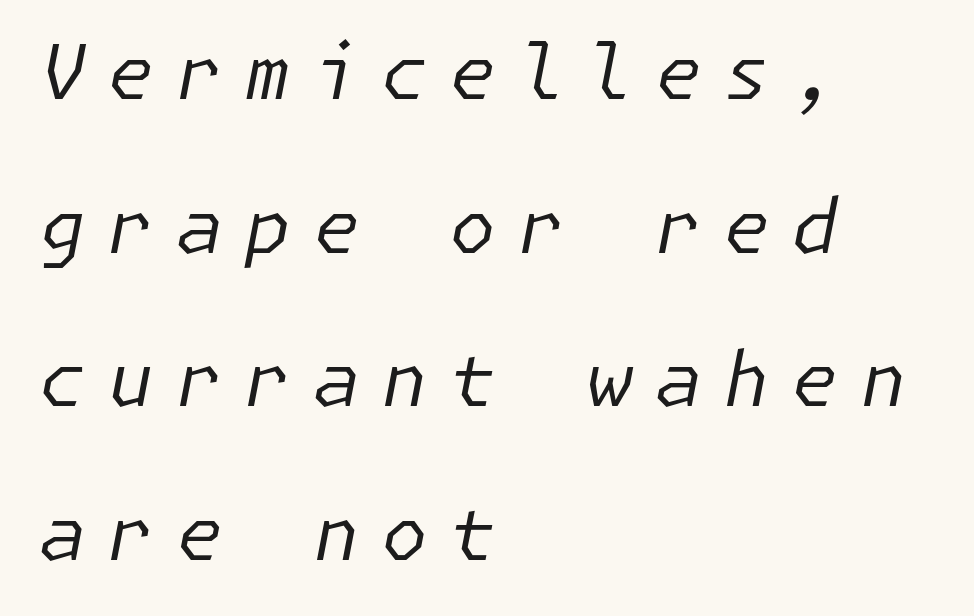
Observe the lean: these are italic letterforms. The ragged edge is on the right, which tells us the setting is flush left. Descender tails drop into unmarked territory. Counters stay open thanks to moderate or lighter strokes. The type is letterspaced generously, with wide tracking. Honestly, the rows look like they've been pulled way apart.
